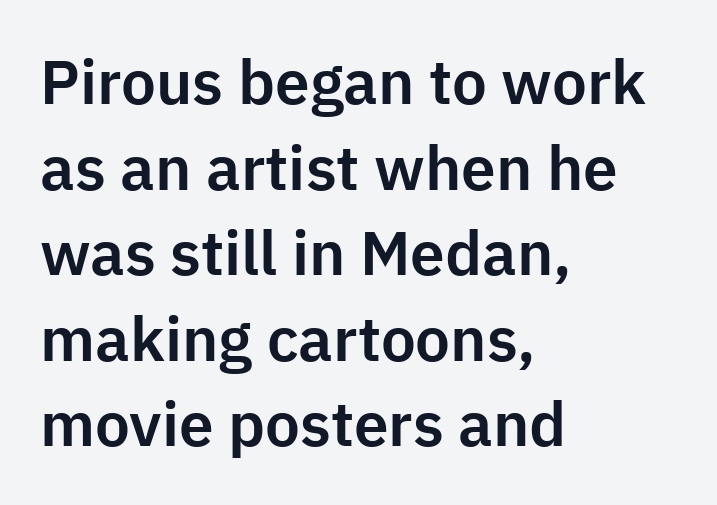
The image shows 62 px sans-serif type, upright; set left-aligned, normal line spacing (1.38x), normal letter spacing, not underlined; low stroke contrast and a medium x-height.
